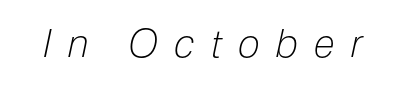
Q: Is the text bold? A: No.
Q: Is the text italic (slanted)? A: Yes, it leans right by about 12 degrees.
Q: Is the text underlined? A: No.
Q: Is the spacing between letters normal or unusually wide? A: Unusually wide.
Q: Width (condensed, normal, or wide)? A: Condensed.
Q: Stroke contrast? A: Low.
Q: x-height? A: Medium.
Q: Monospaced? A: No.
